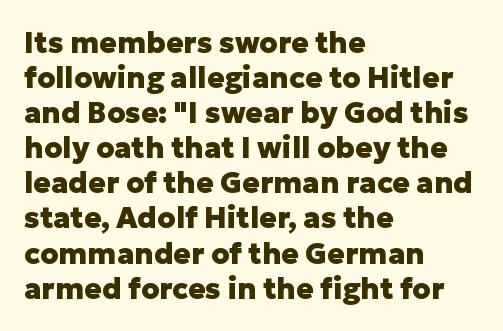
The image shows 29 px heavy sans-serif type, upright; set left-aligned, line spacing 1.21x, normal letter spacing, not underlined; low stroke contrast and a medium x-height.
